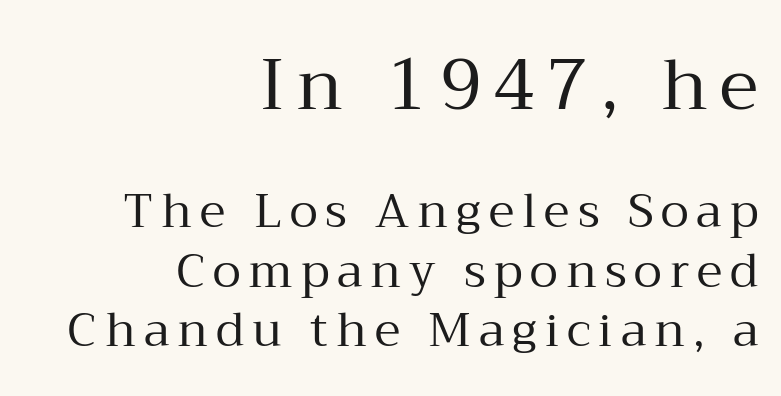
Q: Is the text bold? A: No.
Q: Is the text italic (slanted)? A: No, it is upright.
Q: Is the typeface a serif or a sans-serif typeface? A: Serif.
Q: Is the text underlined? A: No.
Q: How is the paragraph aligned? A: Right-aligned.
Q: Is the spacing between lines tight, normal or loose? A: Normal.
Q: Which block of text is set in a larger size, the first (top) or the second (bottom)? A: The first (top) one.
Q: Width (condensed, normal, or wide)? A: Normal.
Q: Stroke contrast? A: Medium.
Q: x-height? A: Medium.
Q: Monospaced? A: No.
